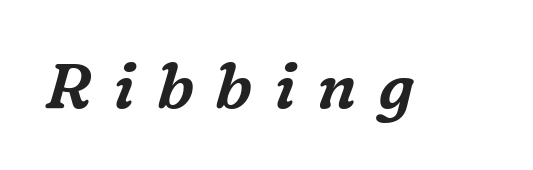
{"serif": "yes", "italic": "yes", "lean": "right", "slant_degrees": 16, "width": "normal", "stroke_contrast": "medium", "x_height": "medium", "monospaced": "no", "underline": "no", "letter_spacing": "wide", "letter_spacing_em": 0.34, "glyph_px": 64}
